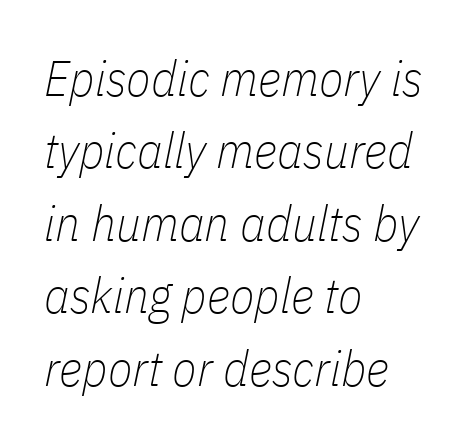
{"italic": "yes", "lean": "right", "slant_degrees": 11, "bold": "no", "weight": "thin", "width": "condensed", "stroke_contrast": "low", "x_height": "medium", "monospaced": "no", "underline": "no", "align": "left", "line_spacing": "normal", "line_spacing_ratio": 1.45, "letter_spacing": "normal", "letter_spacing_em": 0.0, "glyph_px": 50}
